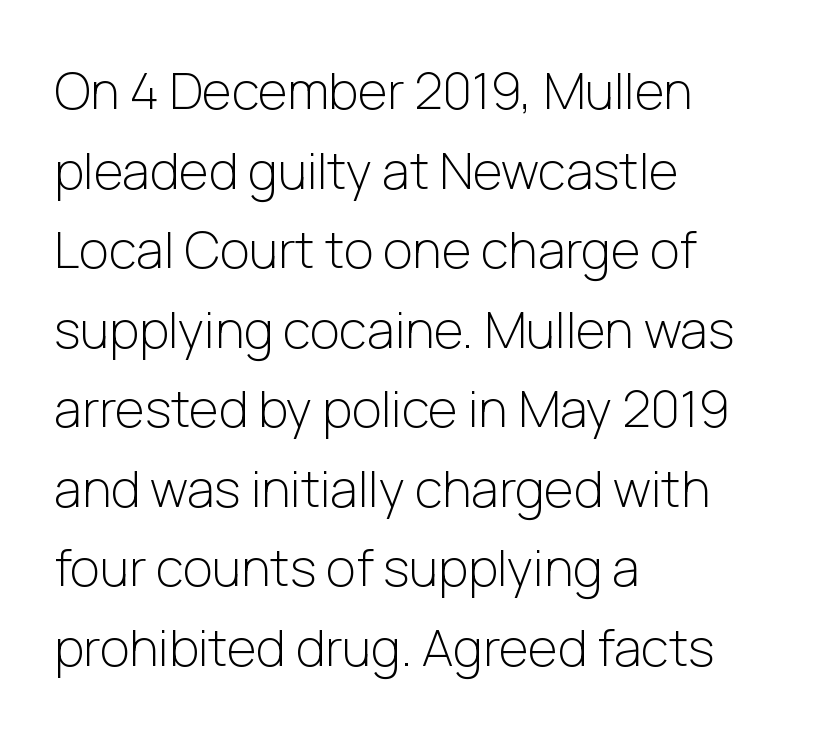
{"serif": "no", "italic": "no", "bold": "no", "weight": "light", "width": "normal", "stroke_contrast": "low", "x_height": "medium", "monospaced": "no", "underline": "no", "align": "left", "line_spacing": "normal", "line_spacing_ratio": 1.56, "letter_spacing": "normal", "letter_spacing_em": 0.0, "glyph_px": 51}
